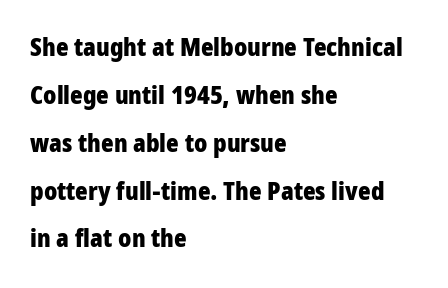
The image shows 26 px bold type, upright; set left-aligned, line spacing 1.84x, normal letter spacing, not underlined.
